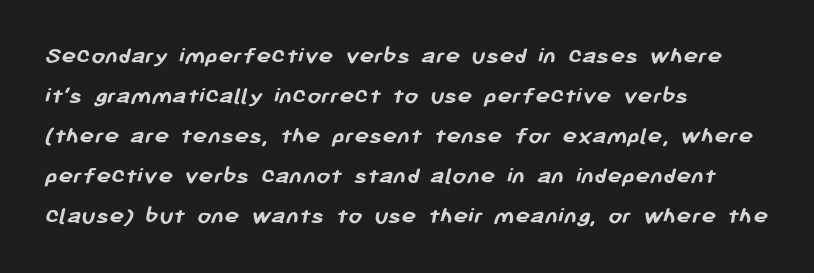
{"bold": "yes", "underline": "no", "align": "left", "line_spacing": "normal", "line_spacing_ratio": 1.6, "letter_spacing": "normal", "letter_spacing_em": 0.0, "glyph_px": 25}
